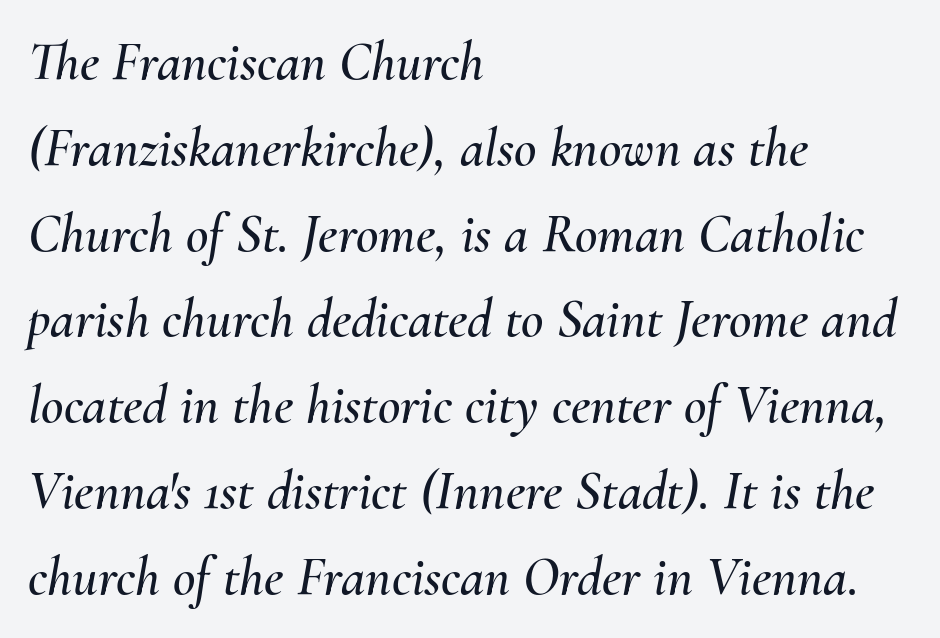
Q: Is the text italic (slanted)? A: Yes, it leans right by about 10 degrees.
Q: Is the text underlined? A: No.
Q: How is the paragraph aligned? A: Left-aligned.
Q: Is the spacing between letters normal or unusually wide? A: Normal.
Q: Is the spacing between lines tight, normal or loose? A: Normal.
Q: Width (condensed, normal, or wide)? A: Normal.
Q: Stroke contrast? A: Medium.
Q: x-height? A: Small.
Q: Monospaced? A: No.
